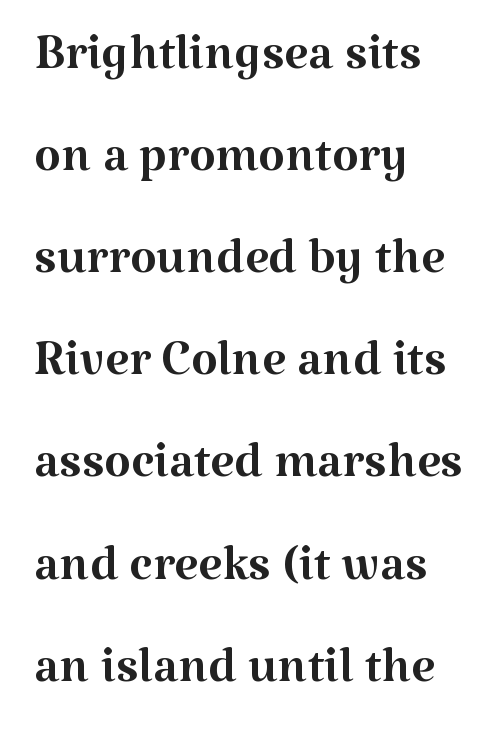
{"serif": "yes", "italic": "no", "bold": "no", "weight": "regular", "width": "normal", "stroke_contrast": "medium", "x_height": "medium", "monospaced": "no", "underline": "no", "align": "left", "line_spacing": "normal", "line_spacing_ratio": 1.48, "letter_spacing": "normal", "letter_spacing_em": 0.0, "glyph_px": 69}
